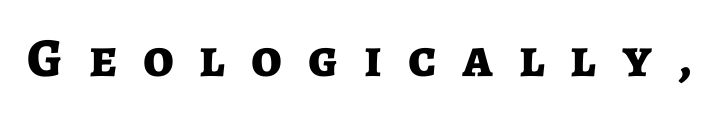
Does extra space separate the letters? Yes, quite a lot of it. A sans-serif font was chosen for this passage. The axis of the letterforms is exactly vertical. The rendering uses natural spacing where letterforms have individual widths. Underlining? Definitely not there. Students, this is bold: see how much ink each stroke carries.
